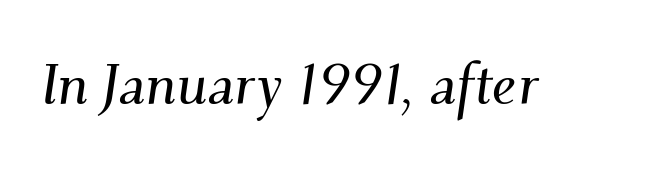
Q: Is the text italic (slanted)? A: Yes, it leans right by about 9 degrees.
Q: Is the typeface a serif or a sans-serif typeface? A: Serif.
Q: Is the text underlined? A: No.
Q: Is the spacing between letters normal or unusually wide? A: Normal.
Q: Width (condensed, normal, or wide)? A: Normal.
Q: Stroke contrast? A: Medium.
Q: x-height? A: Small.
Q: Monospaced? A: No.
